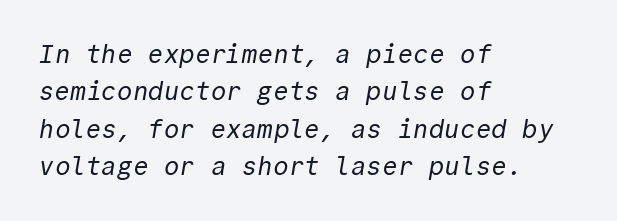
Q: Is the text bold? A: No.
Q: Is the text underlined? A: No.
Q: How is the paragraph aligned? A: Left-aligned.
Q: Is the spacing between letters normal or unusually wide? A: Normal.
Q: Is the spacing between lines tight, normal or loose? A: Normal.
